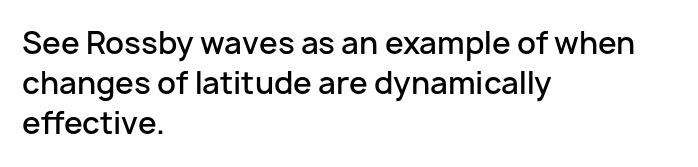
Q: Is the text bold? A: Semi-bold.
Q: Is the text italic (slanted)? A: No, it is upright.
Q: Is the typeface a serif or a sans-serif typeface? A: Sans-serif.
Q: Is the text underlined? A: No.
Q: How is the paragraph aligned? A: Left-aligned.
Q: Is the spacing between letters normal or unusually wide? A: Normal.
Q: Is the spacing between lines tight, normal or loose? A: Normal.
Q: Width (condensed, normal, or wide)? A: Normal.
Q: Stroke contrast? A: Low.
Q: x-height? A: Medium.
Q: Monospaced? A: No.
